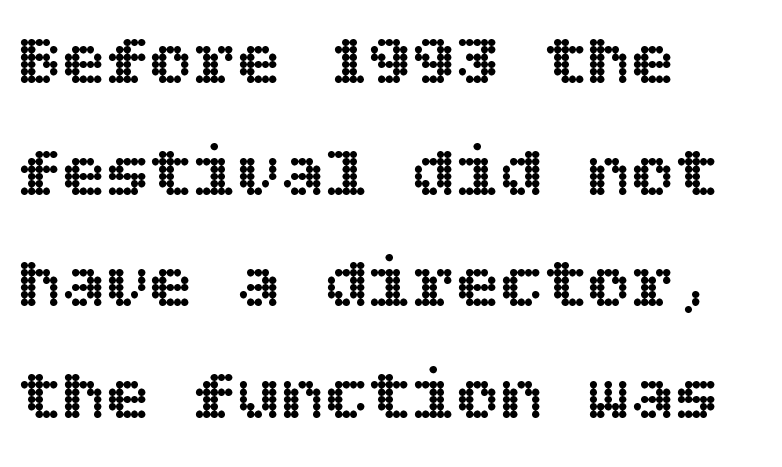
Q: Is the text italic (slanted)? A: No, it is upright.
Q: Is the text underlined? A: No.
Q: How is the paragraph aligned? A: Left-aligned.
Q: Is the spacing between letters normal or unusually wide? A: Normal.
Q: Is the spacing between lines tight, normal or loose? A: Normal.
Q: Width (condensed, normal, or wide)? A: Normal.
Q: x-height? A: Large.
